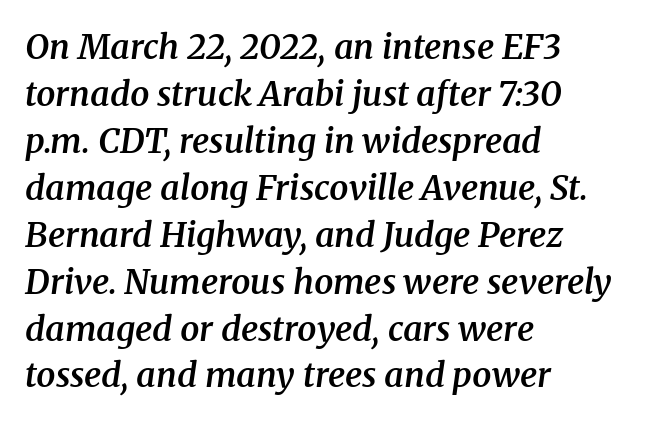
Q: Is the text bold? A: Semi-bold.
Q: Is the text italic (slanted)? A: Yes, it leans right by about 8 degrees.
Q: Is the typeface a serif or a sans-serif typeface? A: Serif.
Q: Is the text underlined? A: No.
Q: How is the paragraph aligned? A: Left-aligned.
Q: Is the spacing between letters normal or unusually wide? A: Normal.
Q: Is the spacing between lines tight, normal or loose? A: Normal.
Q: Width (condensed, normal, or wide)? A: Normal.
Q: Stroke contrast? A: Medium.
Q: x-height? A: Medium.
Q: Monospaced? A: No.
